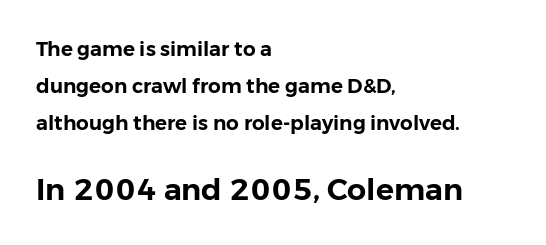
The image shows 30 px sans-serif type, upright; set left-aligned, line spacing 1.84x, normal letter spacing, not underlined; the second (bottom) block is 1.5x larger; low stroke contrast and a medium x-height.
